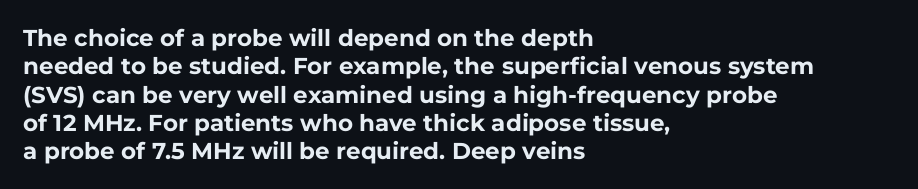
{"italic": "no", "bold": "yes", "underline": "no", "align": "left", "line_spacing_ratio": 1.23, "letter_spacing": "normal", "letter_spacing_em": 0.0, "glyph_px": 23}
